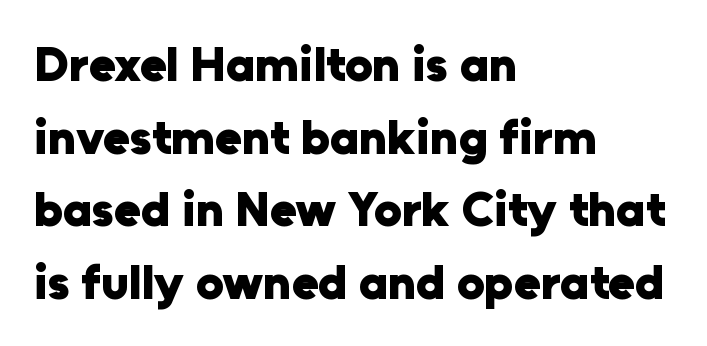
The image shows 49 px heavy sans-serif type, upright; set left-aligned, normal line spacing (1.48x), normal letter spacing, not underlined; low stroke contrast and a medium x-height.
